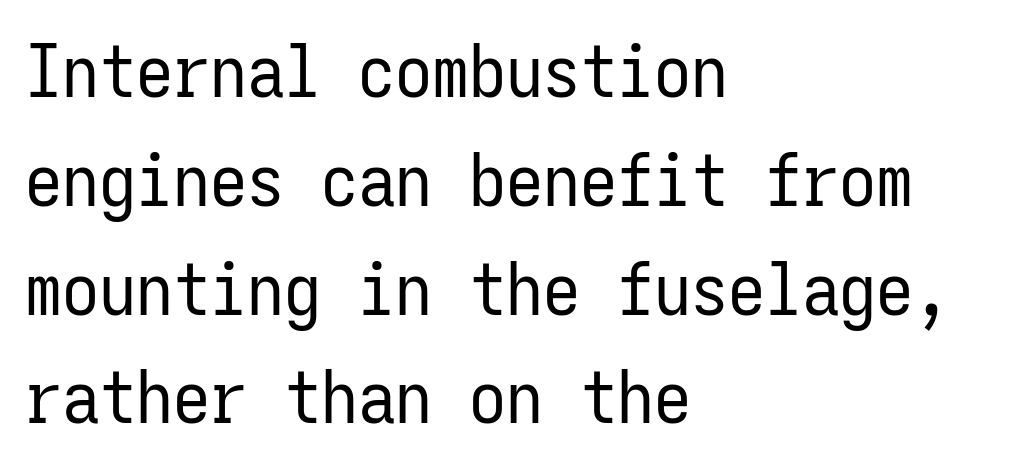
The image shows 74 px regular-weight, condensed sans-serif type, upright, monospaced; set left-aligned, normal line spacing (1.47x), normal letter spacing, not underlined; low stroke contrast and a medium x-height.
